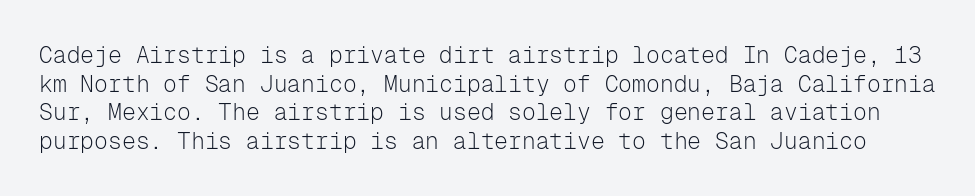
Honestly, the letter spacing is just normal — you wouldn't notice it. Lines of text with bare space underneath. Honestly, the row spacing looks completely unremarkable. Think standard paragraph weight, or any step lighter than that. Ascenders rise straight up at ninety degrees.
